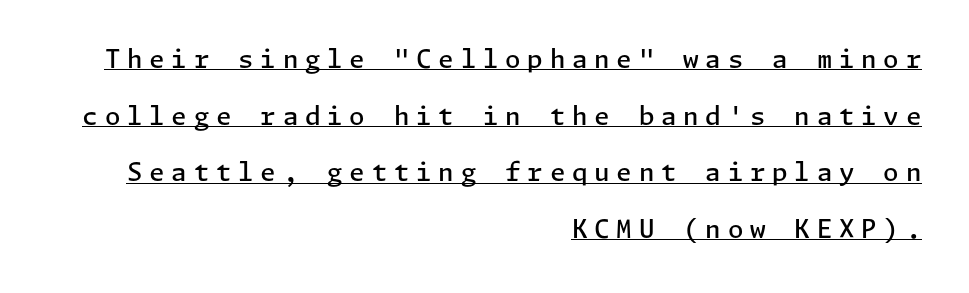
Compared with undecorated copy, this sample adds a rule below the words. Designer's note — italics off, roman on. Observe the wide spacing: letters keep a clear distance from each other. These lines carry some extra weight — a demibold, not a full bold. Leftover space on each line is placed entirely before the opening word. The line-height multiplier appears high, well above default.
